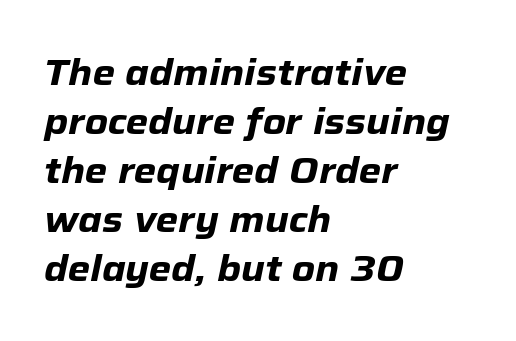
Q: Is the text bold? A: Yes.
Q: Is the text italic (slanted)? A: Yes, it leans right by about 12 degrees.
Q: Is the text underlined? A: No.
Q: How is the paragraph aligned? A: Left-aligned.
Q: Is the spacing between letters normal or unusually wide? A: Normal.
Q: Is the spacing between lines tight, normal or loose? A: Normal.
Q: Width (condensed, normal, or wide)? A: Normal.
Q: Stroke contrast? A: Low.
Q: x-height? A: Medium.
Q: Monospaced? A: No.
